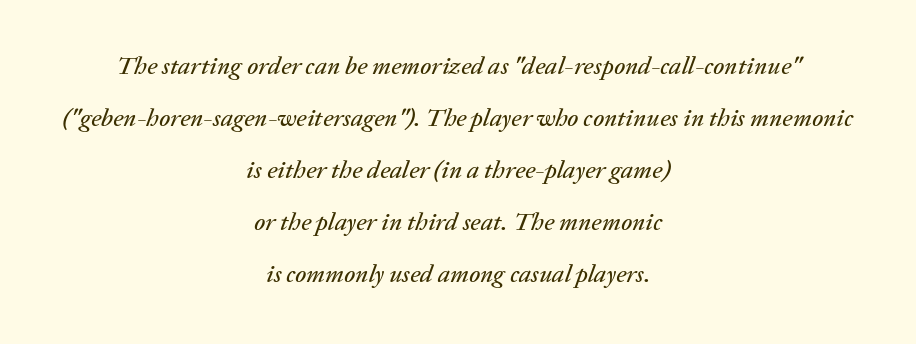
Teacher's note: observe the equal gaps on both sides — that is centered alignment. These lines keep a tight, regular rhythm from letter to letter. Slant detected: the letters are inclined. The lines are spread far apart with generous leading. Unmarked baselines from the first word to the last.
